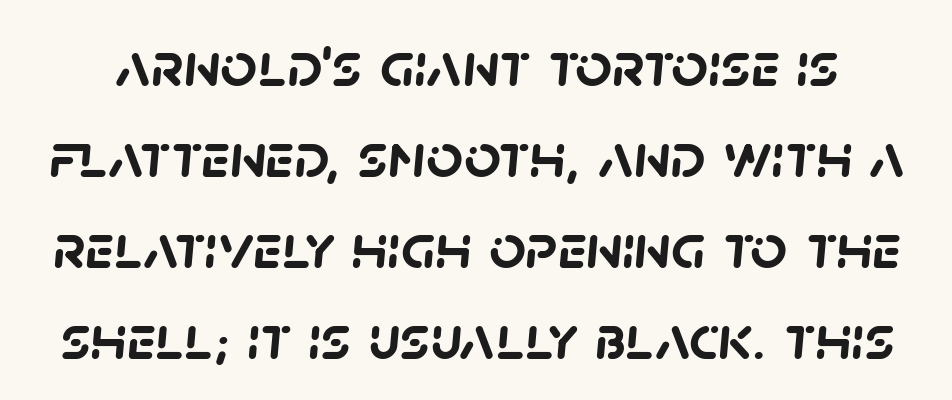
Q: Is the text bold? A: Yes.
Q: Is the typeface a serif or a sans-serif typeface? A: Sans-serif.
Q: Is the text underlined? A: No.
Q: Is the spacing between letters normal or unusually wide? A: Normal.
Q: Is the spacing between lines tight, normal or loose? A: Normal.
Q: Width (condensed, normal, or wide)? A: Normal.
Q: Stroke contrast? A: Low.
Q: x-height? A: Large.
Q: Monospaced? A: No.
